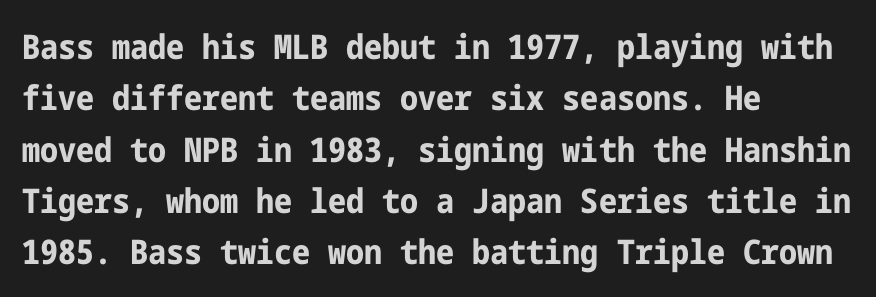
{"serif": "no", "italic": "no", "bold": "yes", "weight": "bold", "width": "condensed", "stroke_contrast": "low", "x_height": "medium", "underline": "no", "align": "left", "line_spacing": "normal", "line_spacing_ratio": 1.51, "letter_spacing": "normal", "letter_spacing_em": 0.0, "glyph_px": 34}
